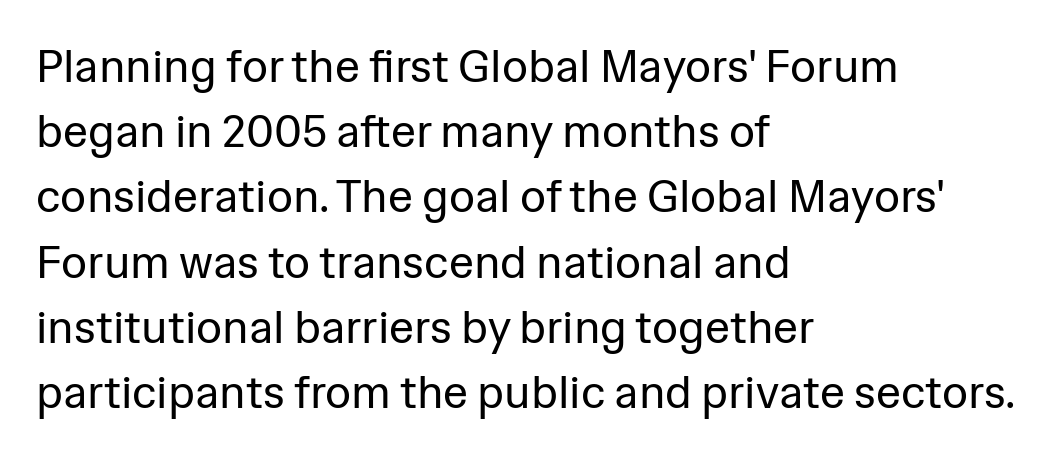
The image shows 45 px regular-weight sans-serif type, upright; set left-aligned, normal line spacing (1.45x), normal letter spacing, not underlined; low stroke contrast and a medium x-height.
